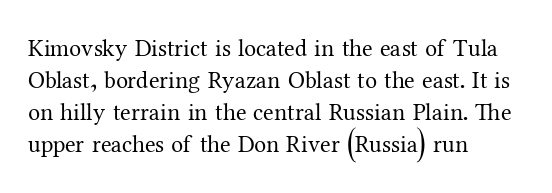
The strip under each line holds only bare page. You could call the tracking neutral — neither tight nor loose. Where is the straight margin? On the left. Upright lettering throughout. The weight tops out at a normal text grade.
